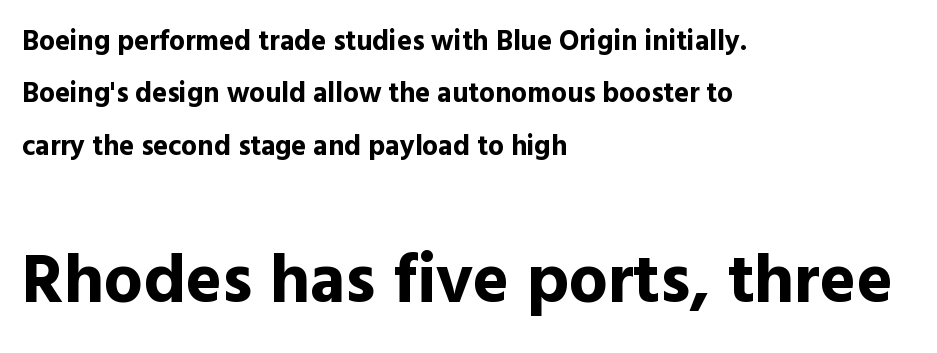
{"serif": "no", "italic": "no", "bold": "yes", "weight": "bold", "width": "normal", "x_height": "medium", "monospaced": "no", "underline": "no", "align": "left", "line_spacing_ratio": 1.87, "letter_spacing": "normal", "letter_spacing_em": 0.0, "larger_block": "second", "size_ratio": 2.46, "glyph_px": 69}
